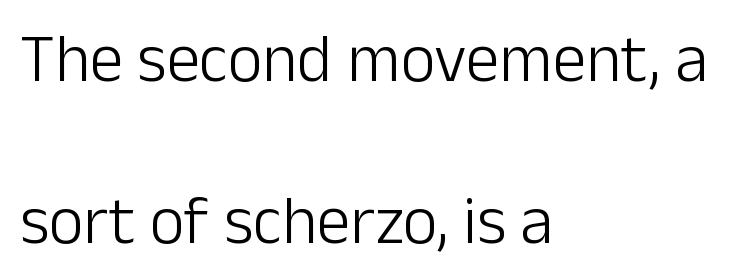
The image shows 67 px light sans-serif type, upright; set left-aligned, loose line spacing (2.42x), normal letter spacing, not underlined; low stroke contrast and a medium x-height.
